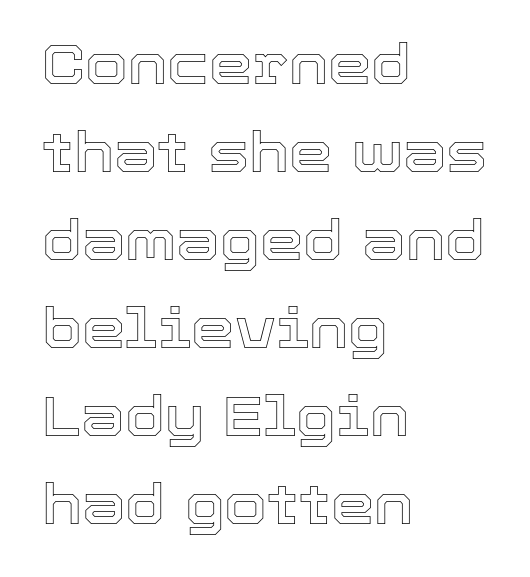
{"italic": "no", "width": "normal", "x_height": "medium", "monospaced": "no", "underline": "no", "align": "left", "line_spacing": "normal", "line_spacing_ratio": 1.6, "letter_spacing": "normal", "letter_spacing_em": 0.0, "glyph_px": 55}
